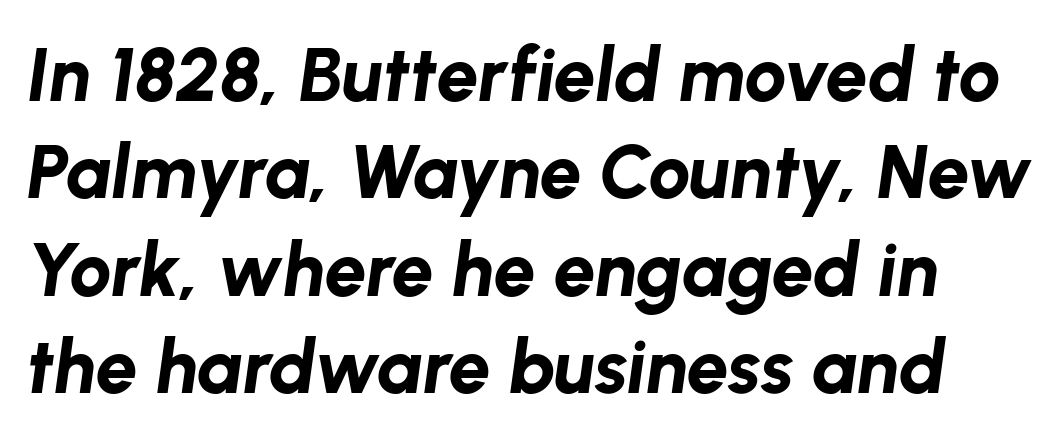
Varying glyph widths throughout — classic text-font behaviour. Nobody drew a line under any word here. Notice how the stems are inclined rather than vertical — that's the hallmark of italics. I'd describe the lettering as bold — thick and assertive. Words appear dense and cohesive because spacing is normal. Reading down the column, the eye jumps a familiar distance to each next line.
